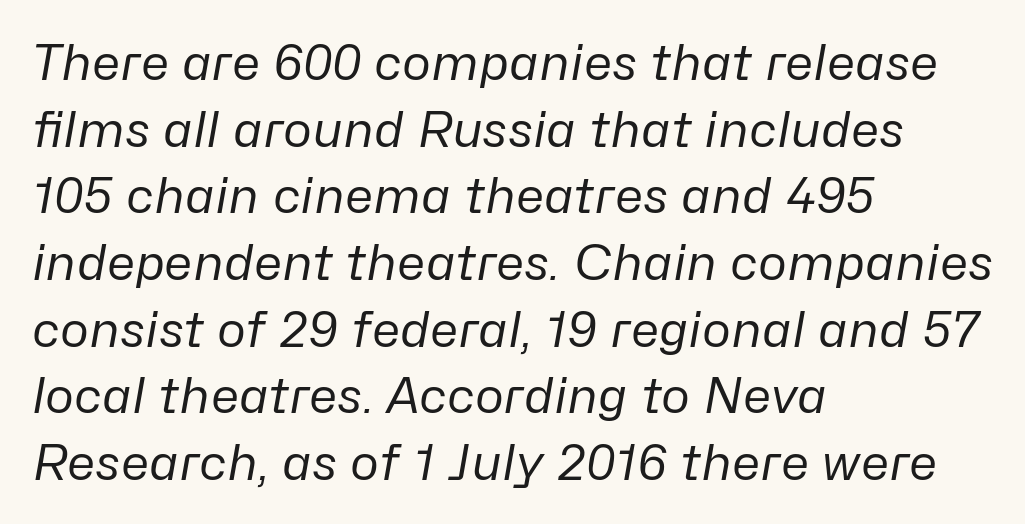
The image shows 49 px regular-weight type, italic (leaning right); set left-aligned, normal line spacing (1.36x), normal letter spacing, not underlined; low stroke contrast and a medium x-height.
